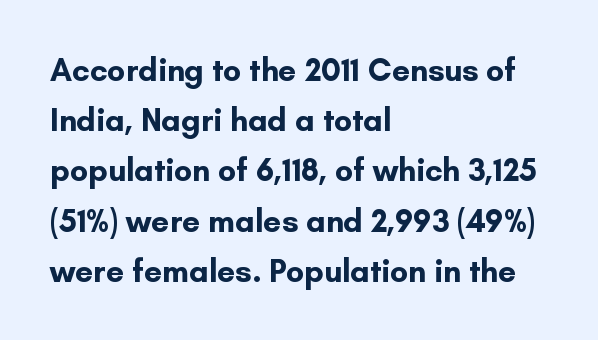
{"serif": "no", "italic": "no", "bold": "yes", "weight": "bold", "width": "normal", "stroke_contrast": "low", "x_height": "small", "monospaced": "no", "underline": "no", "align": "left", "line_spacing": "normal", "line_spacing_ratio": 1.57, "letter_spacing": "normal", "letter_spacing_em": 0.0, "glyph_px": 32}
